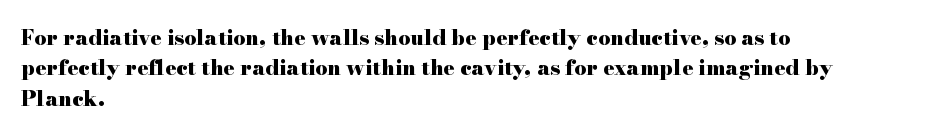
Notice how the stems are strictly vertical — no italics here. These words are printed bold, with thick strokes throughout. Leading: standard. You could call the tracking neutral — neither tight nor loose. The rendering anchors every line to the left-hand side. The words here are not underlined.
